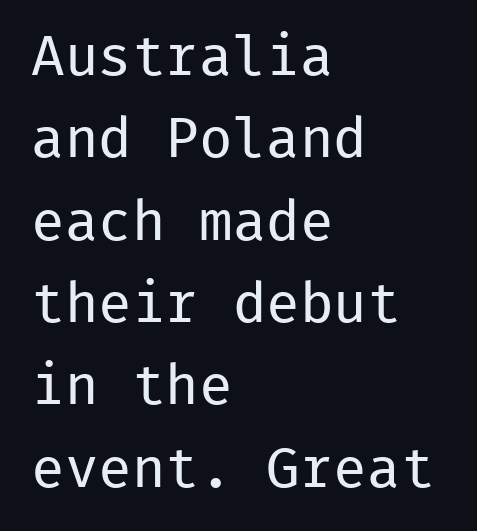
Are there feet on the stems? There aren't — it's a sans. Leftover space on each line is placed entirely after the last word. Heaviness? Minimal to ordinary, like unemphasized prose. Type without underlining. Rendered with straight, roman letterforms.
